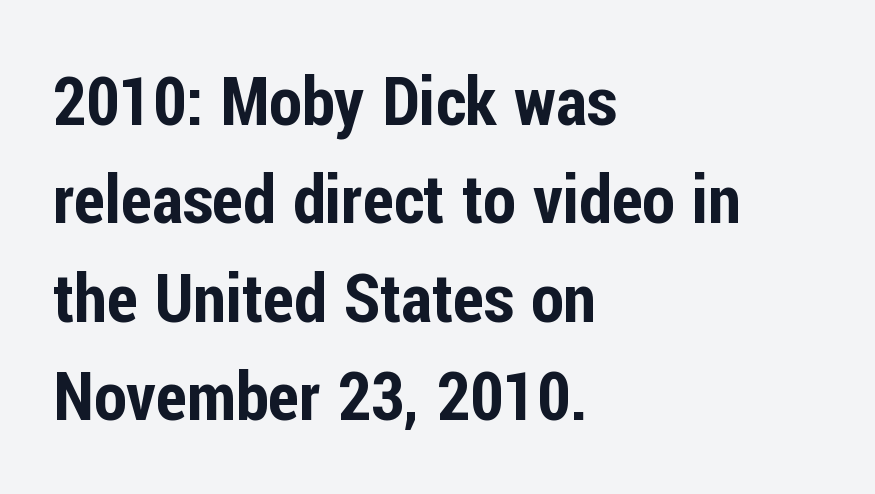
{"serif": "no", "italic": "no", "width": "condensed", "stroke_contrast": "low", "x_height": "medium", "monospaced": "no", "underline": "no", "align": "left", "line_spacing": "normal", "line_spacing_ratio": 1.47, "letter_spacing": "normal", "letter_spacing_em": 0.0, "glyph_px": 67}
